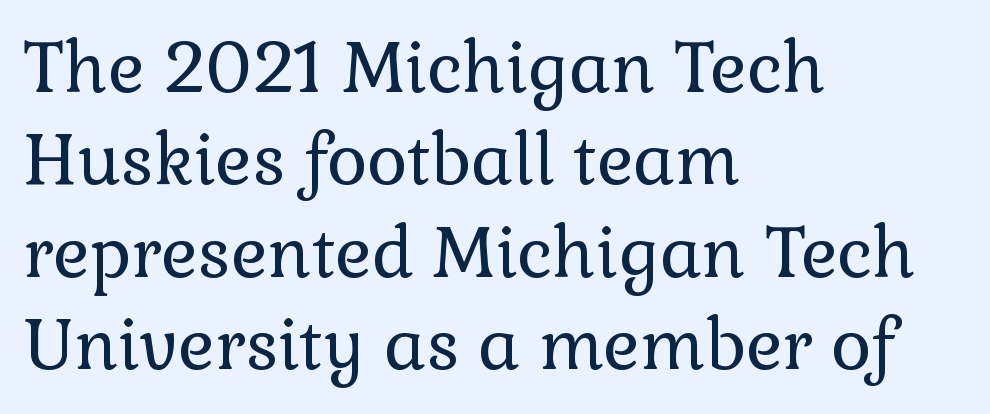
The paragraph has a hard left edge and a soft right edge. Interline gaps are of average width in this sample. Classification — serif. The font's upright variant was chosen for this text. A bare baseline throughout the passage.
